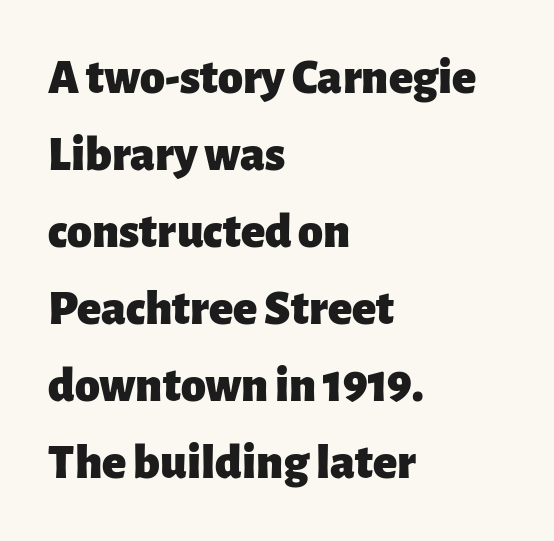
Honestly, the letter spacing is just normal — you wouldn't notice it. The characters look thick and weighty, a clear bold. Note the varied advance widths — an 'i' is clearly narrower than an 'm'. The lettering holds an erect, upright posture throughout.
